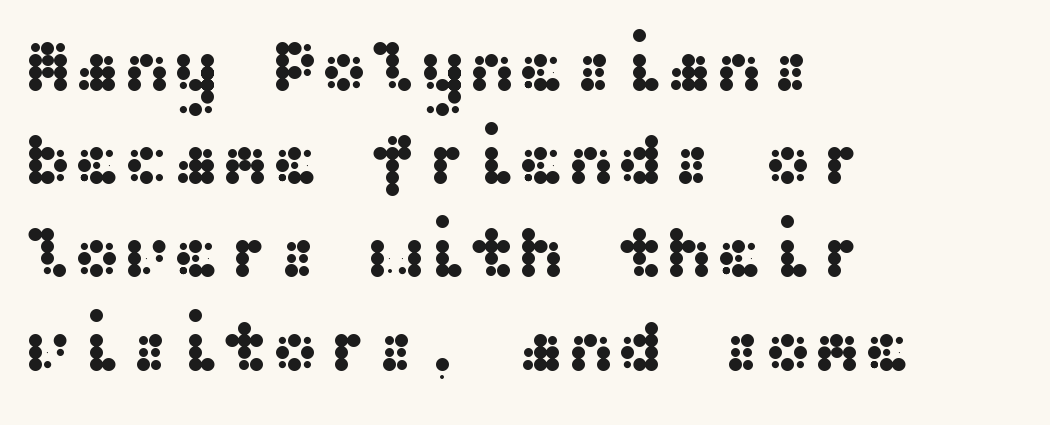
Q: Is the text italic (slanted)? A: No, it is upright.
Q: Is the typeface a serif or a sans-serif typeface? A: Sans-serif.
Q: Is the text underlined? A: No.
Q: How is the paragraph aligned? A: Left-aligned.
Q: Is the spacing between letters normal or unusually wide? A: Normal.
Q: Is the spacing between lines tight, normal or loose? A: Normal.
Q: Width (condensed, normal, or wide)? A: Wide.
Q: Stroke contrast? A: Medium.
Q: x-height? A: Medium.
